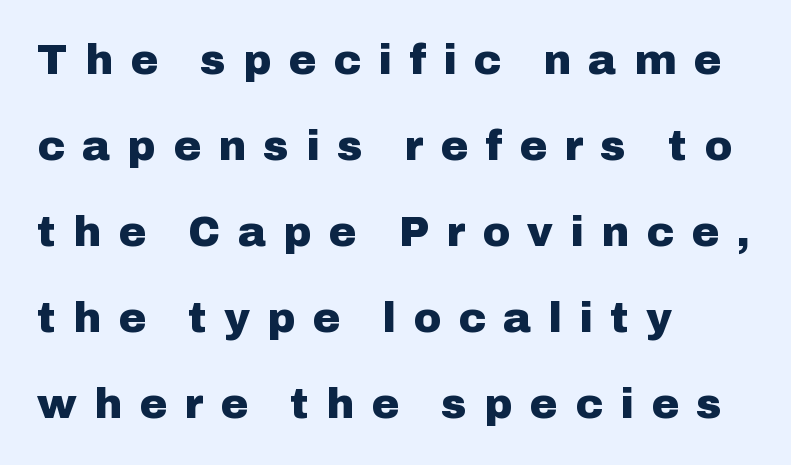
{"serif": "no", "italic": "no", "bold": "yes", "weight": "heavy", "width": "normal", "stroke_contrast": "low", "x_height": "medium", "monospaced": "no", "underline": "no", "align": "left", "line_spacing": "loose", "line_spacing_ratio": 2.05, "letter_spacing": "wide", "letter_spacing_em": 0.41, "glyph_px": 42}
